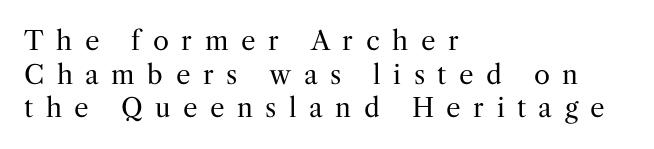
{"italic": "no", "bold": "no", "underline": "no", "align": "left", "line_spacing": "normal", "line_spacing_ratio": 1.29, "letter_spacing": "wide", "letter_spacing_em": 0.48, "glyph_px": 26}
